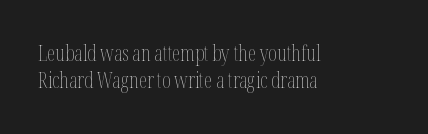
{"italic": "no", "bold": "no", "underline": "no", "align": "left", "line_spacing": "normal", "line_spacing_ratio": 1.3, "letter_spacing": "normal", "letter_spacing_em": 0.0, "glyph_px": 21}
